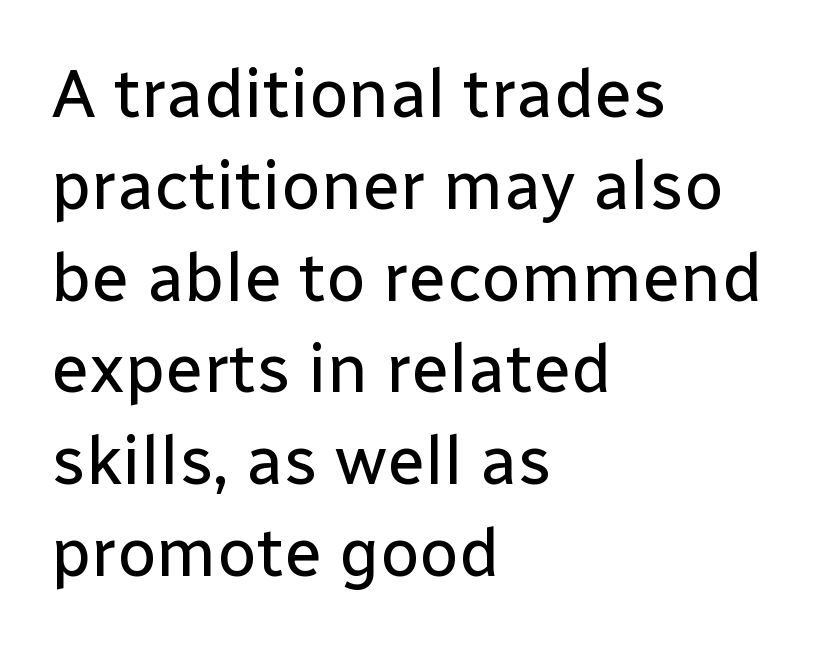
Q: Is the text bold? A: No.
Q: Is the text italic (slanted)? A: No, it is upright.
Q: Is the typeface a serif or a sans-serif typeface? A: Sans-serif.
Q: Is the text underlined? A: No.
Q: How is the paragraph aligned? A: Left-aligned.
Q: Is the spacing between letters normal or unusually wide? A: Normal.
Q: Is the spacing between lines tight, normal or loose? A: Normal.
Q: Width (condensed, normal, or wide)? A: Normal.
Q: Stroke contrast? A: Low.
Q: x-height? A: Medium.
Q: Monospaced? A: No.
